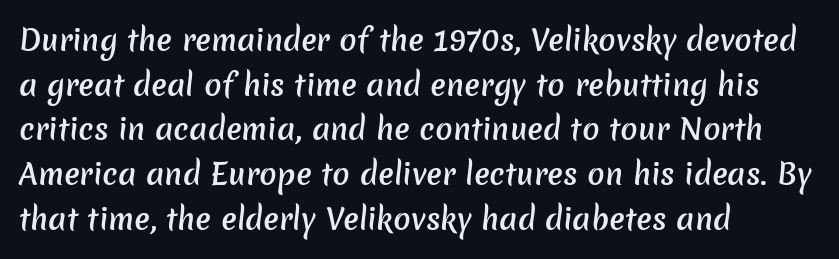
The image shows 29 px semibold sans-serif type; set left-aligned, normal line spacing (1.54x), normal letter spacing, not underlined; low stroke contrast and a medium x-height.
